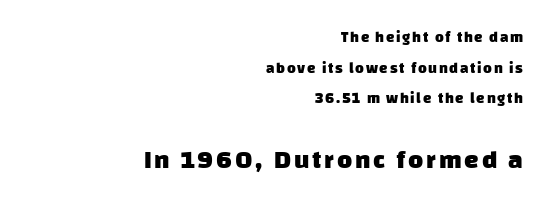
These lines are set flush right with a ragged left edge. Bigger letters appear in the bottom chunk; the top chunk is reduced. The gap between lines stays unmarked. Vertically, the passage feels expansive, rows floating well apart. Each glyph is drawn with heavy, bold strokes.
